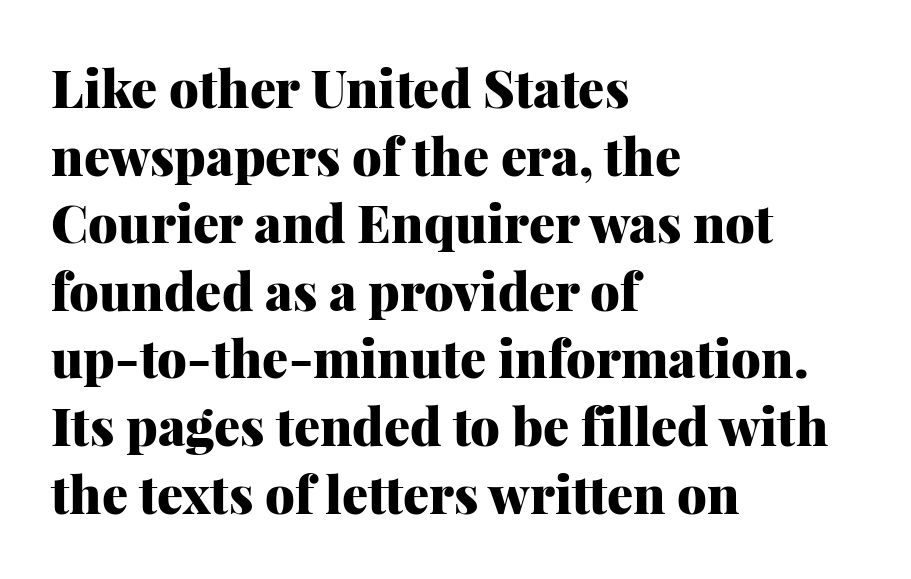
This rendering features lettering with no underline. This sample has the flowing, uneven cadence of proportional lettering. This block has exactly the height ordinary leading produces. The passage shown is emphatically bold. Is the letter spacing exaggerated? No — it looks like the ordinary default.
